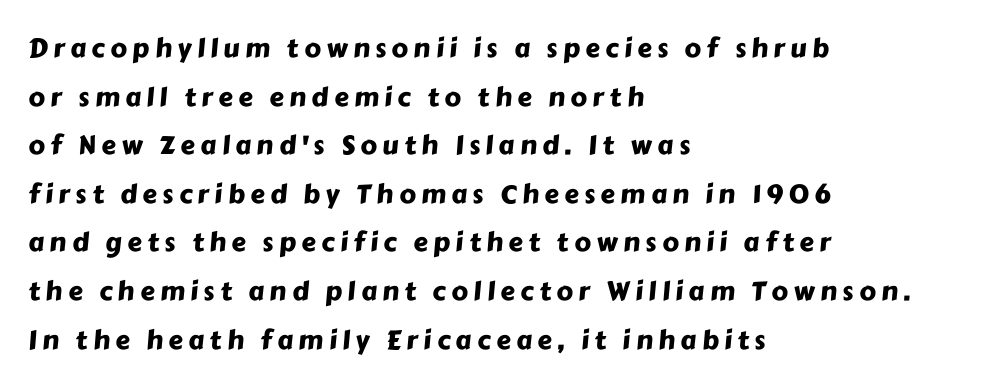
{"underline": "no", "align": "left", "line_spacing_ratio": 1.87, "letter_spacing": "wide", "letter_spacing_em": 0.21, "glyph_px": 26}
